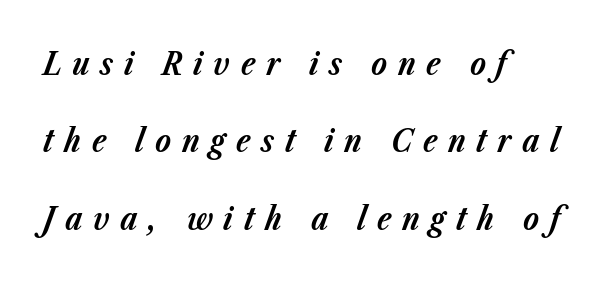
A dark, heavy texture on the line: the type is bold. Interline gaps are noticeably wide in this sample. The letters advance in unequal steps, a hallmark of proportional type. These lines have a slow, spaced-out rhythm from letter to letter.
